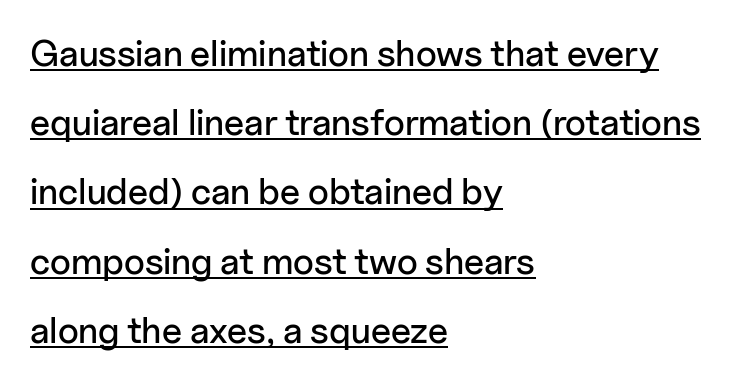
Q: Is the text italic (slanted)? A: No, it is upright.
Q: Is the typeface a serif or a sans-serif typeface? A: Sans-serif.
Q: Is the text underlined? A: Yes.
Q: How is the paragraph aligned? A: Left-aligned.
Q: Is the spacing between letters normal or unusually wide? A: Normal.
Q: Width (condensed, normal, or wide)? A: Normal.
Q: Stroke contrast? A: Low.
Q: x-height? A: Medium.
Q: Monospaced? A: No.
